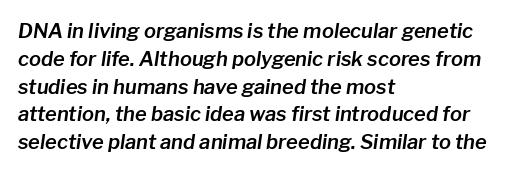
The lines are quadded left. Summary of vertical rhythm: regular, with standard interline spacing. Emphasis-style slanted type is in use. Each word holds together tightly as a unit, with standard inter-letter gaps.
